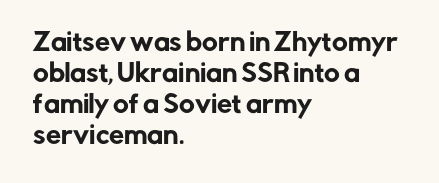
{"italic": "no", "underline": "no", "align": "left", "line_spacing": "normal", "line_spacing_ratio": 1.29, "letter_spacing": "normal", "letter_spacing_em": 0.0, "glyph_px": 24}
